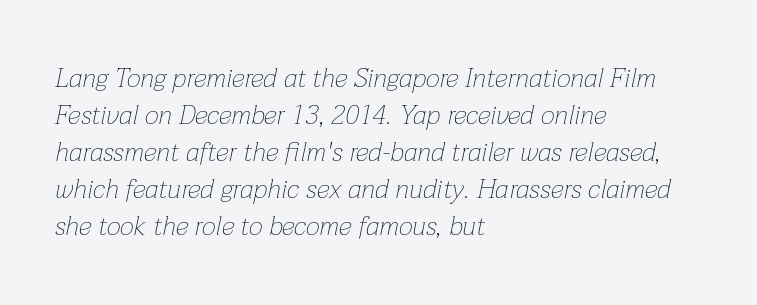
{"italic": "yes", "lean": "right", "slant_degrees": 12, "bold": "no", "underline": "no", "align": "left", "line_spacing": "normal", "line_spacing_ratio": 1.37, "letter_spacing": "normal", "letter_spacing_em": 0.0, "glyph_px": 27}
